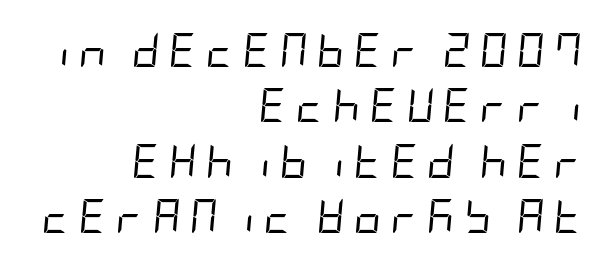
The image shows 34 px regular-weight, condensed type, italic (leaning right); set right-aligned, normal line spacing (1.63x), unusually wide letter spacing (+0.27 em), not underlined; low stroke contrast and a large x-height.
